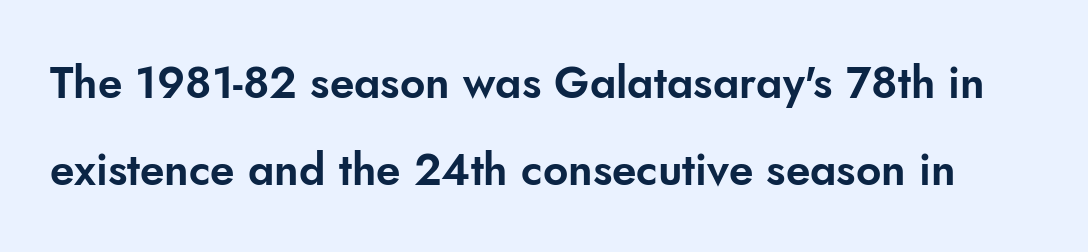
Posture: upright roman. Is this a fixed-width face? No — the glyphs have proportional, varying widths. This block would shrink considerably if given ordinary leading; it's expanded now. Here the glyphs are tracked normally, forming tight word shapes. The strip under each line holds only bare page.
